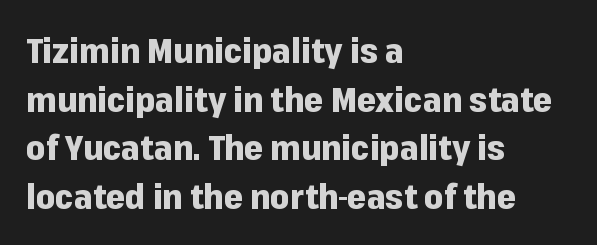
The image shows 34 px heavy sans-serif type, upright; set left-aligned, normal line spacing (1.43x), normal letter spacing, not underlined; low stroke contrast and a medium x-height.
